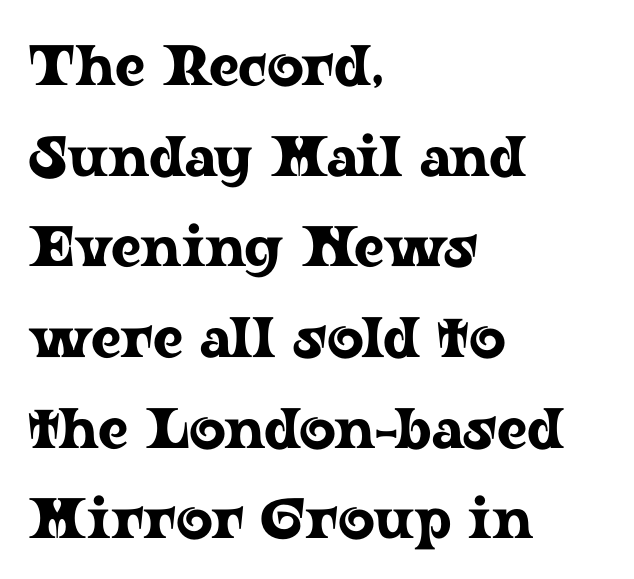
The glyphs in this specimen are seriffed. Vertical spacing — default. Quick note: not italic, upright. Character widths vary here, with narrow letters taking less room than wide ones. Line beginnings align vertically; line endings do not.
